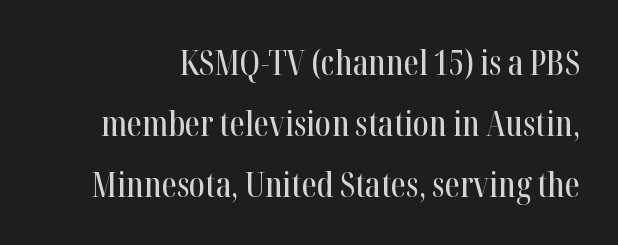
Characters remain perfectly vertical along every line. Is this a fixed-width face? No — the glyphs have proportional, varying widths. Letterform terminals end in serifs throughout the passage. Short note: letters normally spaced. Lines of text with bare space underneath.
